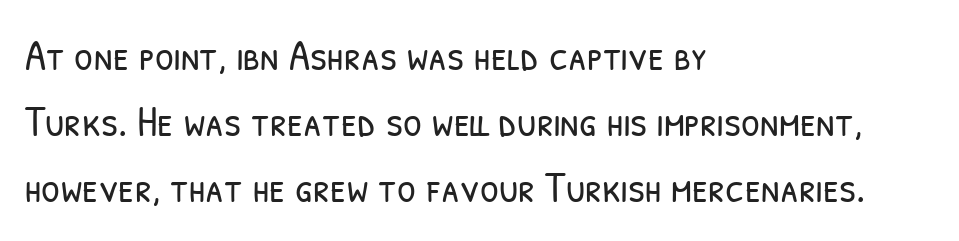
Q: Is the text bold? A: No.
Q: Is the typeface a serif or a sans-serif typeface? A: Sans-serif.
Q: Is the text underlined? A: No.
Q: How is the paragraph aligned? A: Left-aligned.
Q: Is the spacing between letters normal or unusually wide? A: Normal.
Q: Is the spacing between lines tight, normal or loose? A: Normal.
Q: Width (condensed, normal, or wide)? A: Condensed.
Q: Stroke contrast? A: Low.
Q: x-height? A: Medium.
Q: Monospaced? A: No.
